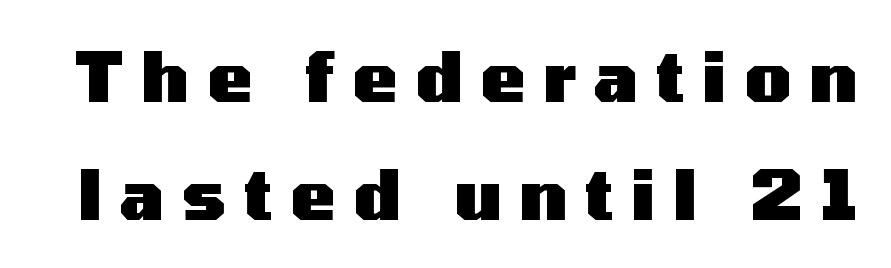
Do the letters lean? They stand straight. This sample has the flowing, uneven cadence of proportional lettering. As a designer I'd log this as weight 700, bold. Students, note that the glyphs here are deliberately spaced far apart. Serif or sans? Sans — the stroke terminals are bare.
